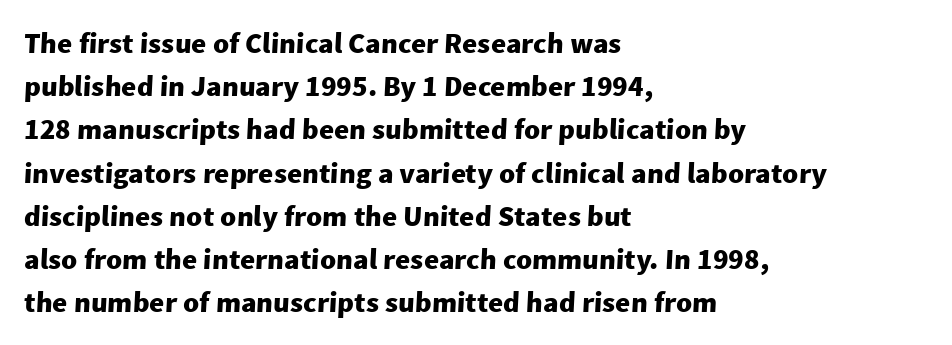
{"serif": "no", "bold": "yes", "weight": "heavy", "width": "normal", "stroke_contrast": "low", "x_height": "medium", "monospaced": "no", "underline": "no", "align": "left", "line_spacing": "normal", "line_spacing_ratio": 1.49, "letter_spacing": "normal", "letter_spacing_em": 0.0, "glyph_px": 29}
